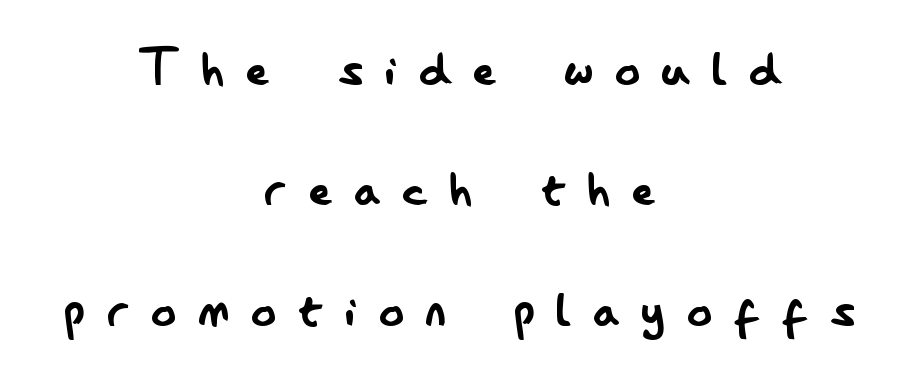
{"serif": "no", "italic": "no", "bold": "no", "weight": "regular", "width": "condensed", "stroke_contrast": "low", "x_height": "small", "monospaced": "no", "underline": "no", "align": "center", "line_spacing": "loose", "line_spacing_ratio": 1.94, "letter_spacing": "wide", "letter_spacing_em": 0.36, "glyph_px": 62}
